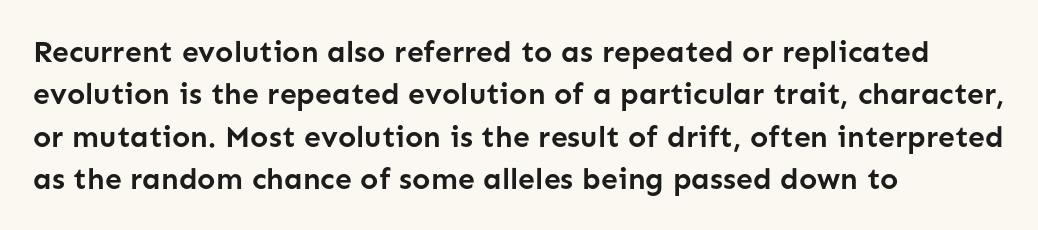
{"serif": "no", "italic": "no", "bold": "yes", "weight": "semibold", "width": "normal", "stroke_contrast": "low", "x_height": "medium", "monospaced": "no", "underline": "no", "align": "left", "line_spacing": "normal", "line_spacing_ratio": 1.41, "letter_spacing": "normal", "letter_spacing_em": 0.0, "glyph_px": 30}
